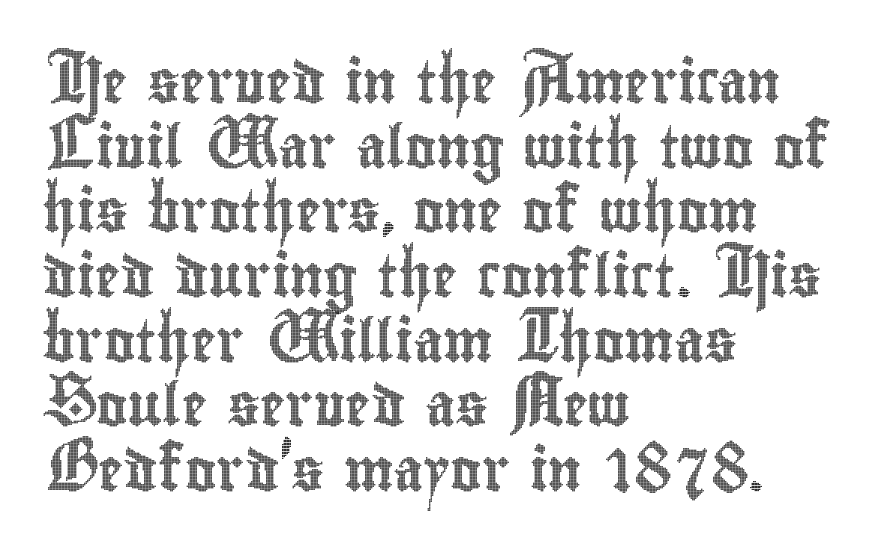
Q: Is the text italic (slanted)? A: No, it is upright.
Q: Is the text underlined? A: No.
Q: How is the paragraph aligned? A: Left-aligned.
Q: Is the spacing between letters normal or unusually wide? A: Normal.
Q: Is the spacing between lines tight, normal or loose? A: Normal.
Q: Width (condensed, normal, or wide)? A: Condensed.
Q: x-height? A: Small.
Q: Monospaced? A: No.
